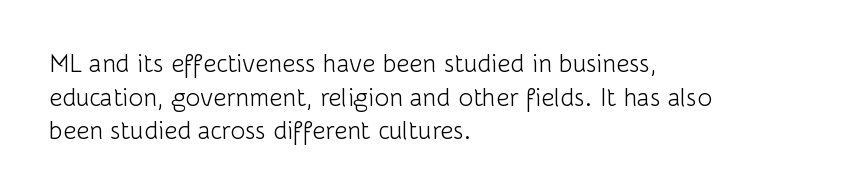
The image shows 25 px text type, upright; set left-aligned, normal line spacing (1.35x), normal letter spacing, not underlined.
